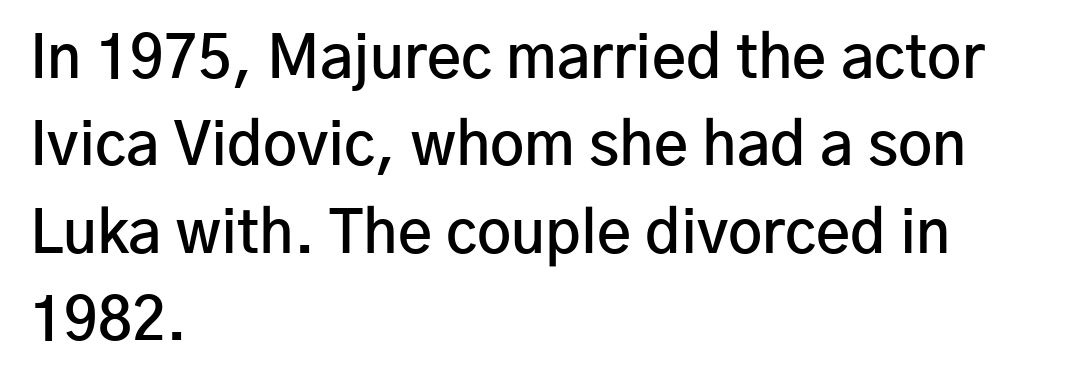
{"serif": "no", "italic": "no", "bold": "semi", "weight": "semibold", "width": "normal", "stroke_contrast": "low", "x_height": "medium", "monospaced": "no", "underline": "no", "align": "left", "line_spacing": "normal", "line_spacing_ratio": 1.48, "letter_spacing": "normal", "letter_spacing_em": 0.0, "glyph_px": 59}
